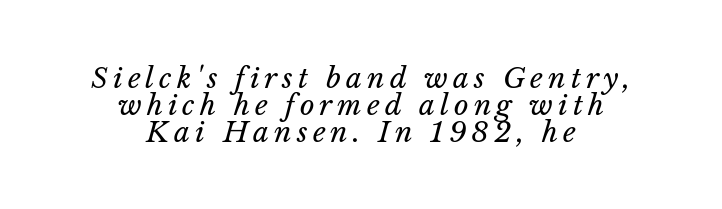
{"italic": "yes", "lean": "right", "slant_degrees": 14, "bold": "no", "weight": "regular", "width": "normal", "stroke_contrast": "low", "x_height": "medium", "monospaced": "no", "underline": "no", "align": "center", "line_spacing": "tight", "line_spacing_ratio": 0.97, "glyph_px": 28}
